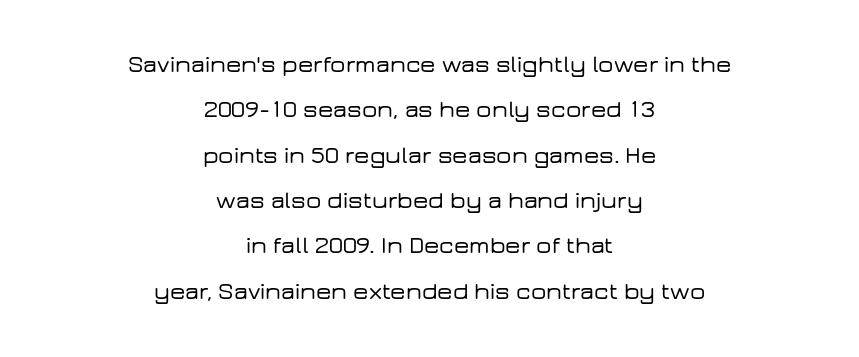
The image shows 24 px text type, upright; set centered, line spacing 1.89x, normal letter spacing, not underlined.
